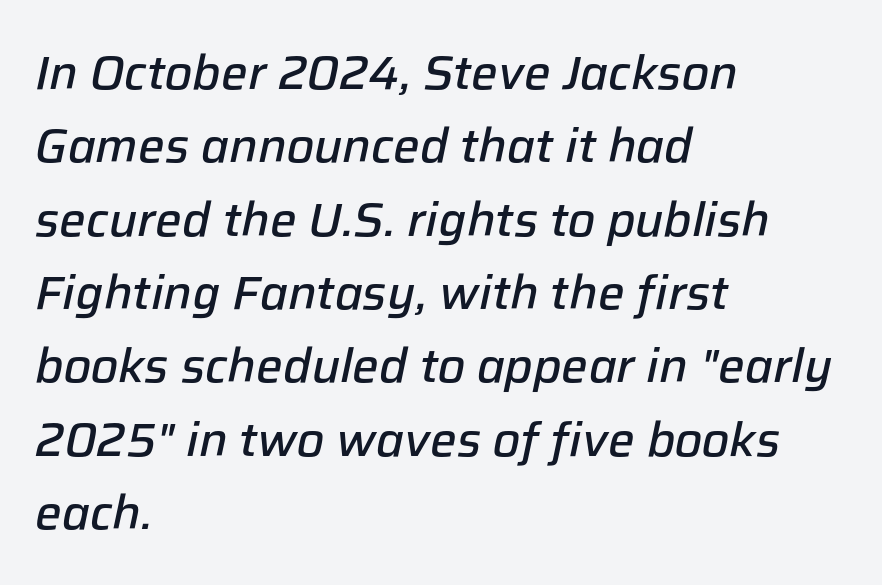
Q: Is the text bold? A: Semi-bold.
Q: Is the text italic (slanted)? A: Yes, it leans right by about 12 degrees.
Q: Is the text underlined? A: No.
Q: How is the paragraph aligned? A: Left-aligned.
Q: Is the spacing between letters normal or unusually wide? A: Normal.
Q: Is the spacing between lines tight, normal or loose? A: Normal.
Q: Width (condensed, normal, or wide)? A: Normal.
Q: Stroke contrast? A: Low.
Q: x-height? A: Medium.
Q: Monospaced? A: No.
